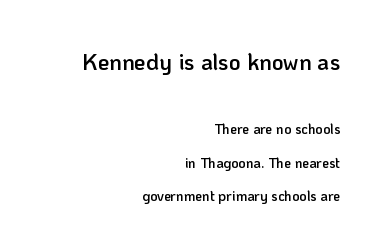
{"italic": "no", "bold": "semi", "underline": "no", "align": "right", "line_spacing": "loose", "line_spacing_ratio": 2.41, "letter_spacing": "normal", "letter_spacing_em": 0.0, "larger_block": "first", "size_ratio": 1.64, "glyph_px": 23}
